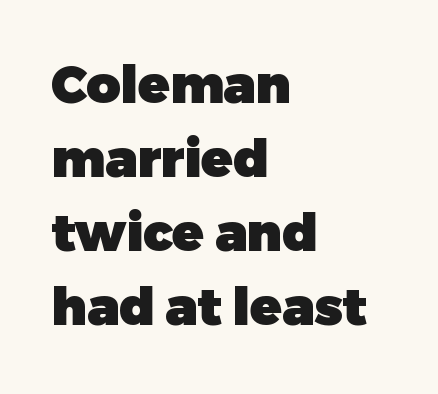
Q: Is the text bold? A: Yes.
Q: Is the text italic (slanted)? A: No, it is upright.
Q: Is the typeface a serif or a sans-serif typeface? A: Sans-serif.
Q: Is the text underlined? A: No.
Q: How is the paragraph aligned? A: Left-aligned.
Q: Is the spacing between letters normal or unusually wide? A: Normal.
Q: Is the spacing between lines tight, normal or loose? A: Normal.
Q: Width (condensed, normal, or wide)? A: Normal.
Q: Stroke contrast? A: Low.
Q: x-height? A: Medium.
Q: Monospaced? A: No.
